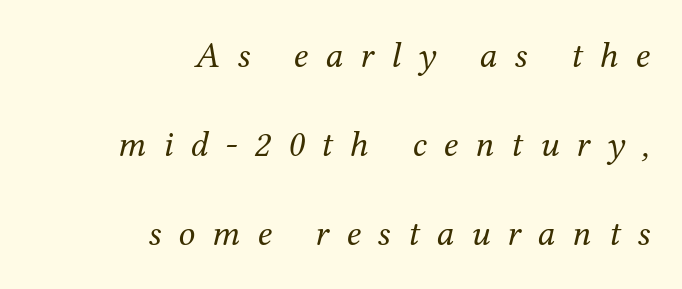
Q: Is the text bold? A: No.
Q: Is the text italic (slanted)? A: Yes, it leans right by about 12 degrees.
Q: Is the typeface a serif or a sans-serif typeface? A: Serif.
Q: Is the text underlined? A: No.
Q: How is the paragraph aligned? A: Right-aligned.
Q: Is the spacing between letters normal or unusually wide? A: Unusually wide.
Q: Is the spacing between lines tight, normal or loose? A: Loose.
Q: Width (condensed, normal, or wide)? A: Normal.
Q: Stroke contrast? A: Medium.
Q: x-height? A: Medium.
Q: Monospaced? A: No.
